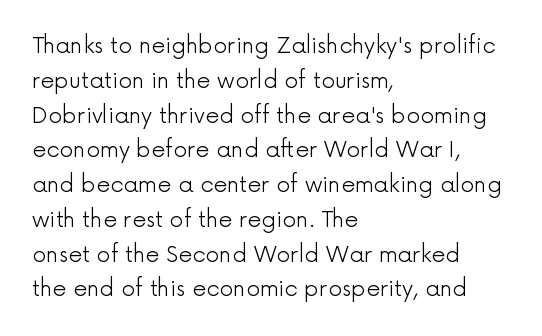
All the whitespace from short lines collects on the right. No extra tracking has been applied to these lines. Characters remain perfectly vertical along every line. The space beneath each line is pristine and unruled. Vertical stems look standard width or narrower in stroke.
